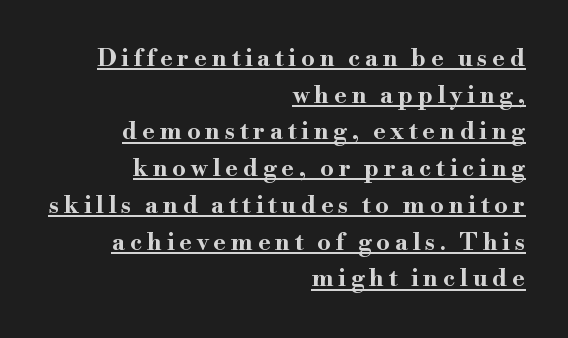
{"italic": "no", "bold": "yes", "underline": "yes", "align": "right", "line_spacing": "normal", "line_spacing_ratio": 1.53, "letter_spacing": "wide", "letter_spacing_em": 0.2, "glyph_px": 24}
